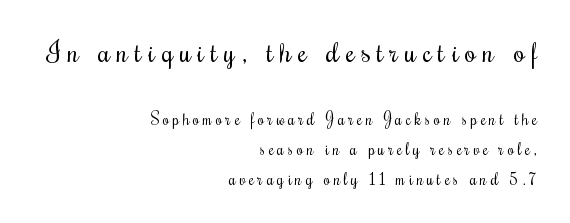
The image shows 28 px regular-weight, condensed type; set right-aligned, line spacing 1.87x, unusually wide letter spacing (+0.24 em), not underlined; the first (top) block is 1.75x larger; medium stroke contrast and a small x-height.
